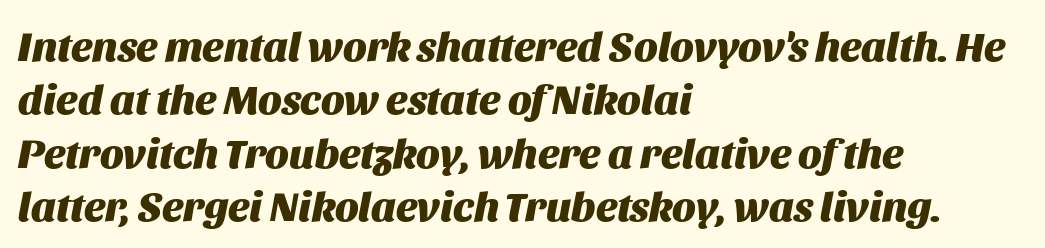
Q: Is the text bold? A: Yes.
Q: Is the text italic (slanted)? A: Yes, it leans right by about 11 degrees.
Q: Is the text underlined? A: No.
Q: How is the paragraph aligned? A: Left-aligned.
Q: Is the spacing between letters normal or unusually wide? A: Normal.
Q: Is the spacing between lines tight, normal or loose? A: Normal.
Q: Width (condensed, normal, or wide)? A: Normal.
Q: Stroke contrast? A: Medium.
Q: x-height? A: Large.
Q: Monospaced? A: No.
